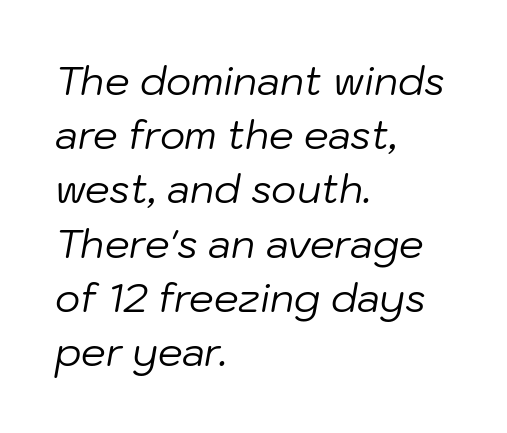
{"italic": "yes", "lean": "right", "slant_degrees": 10, "bold": "no", "weight": "regular", "width": "normal", "stroke_contrast": "low", "x_height": "medium", "monospaced": "no", "underline": "no", "align": "left", "line_spacing": "normal", "line_spacing_ratio": 1.39, "letter_spacing": "normal", "letter_spacing_em": 0.0, "glyph_px": 39}
